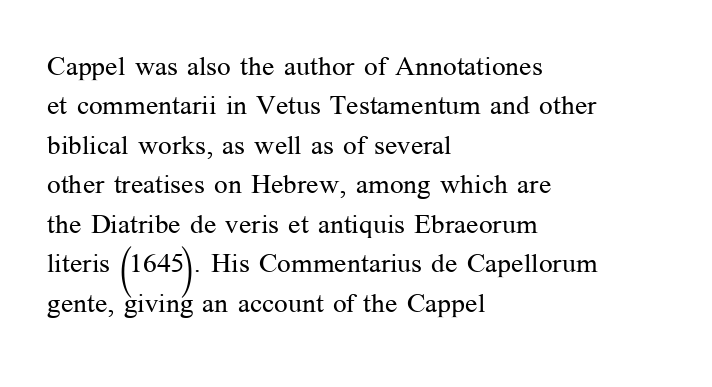
Quick note: not italic, upright. Is the stroke heavy? The answer is a plain regular-or-lighter. The setting favours the left margin, as ordinary paragraphs usually do. Has an underline been added? It has not. Tracking here is standard; glyphs follow each other at the usual distance. Line spacing here is normal.
